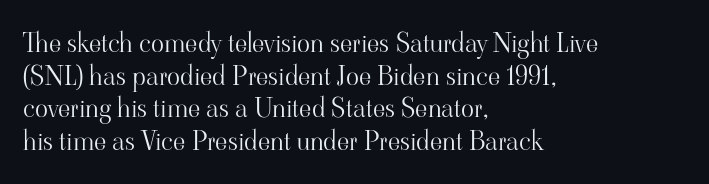
Q: Is the text bold? A: No.
Q: Is the text italic (slanted)? A: No, it is upright.
Q: Is the text underlined? A: No.
Q: How is the paragraph aligned? A: Left-aligned.
Q: Is the spacing between letters normal or unusually wide? A: Normal.
